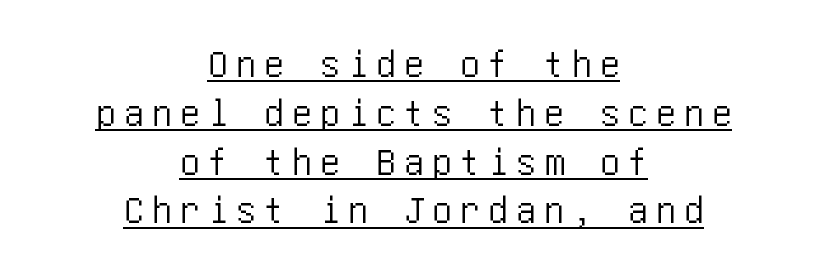
{"serif": "no", "italic": "no", "width": "condensed", "stroke_contrast": "low", "x_height": "large", "underline": "yes", "align": "center", "line_spacing_ratio": 1.22, "letter_spacing": "wide", "letter_spacing_em": 0.2, "glyph_px": 40}
